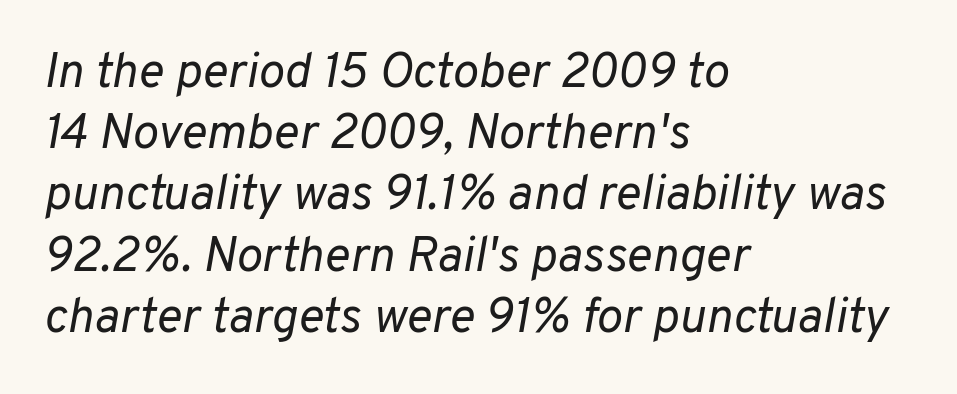
The image shows 49 px regular-weight type, italic (leaning right); set left-aligned, normal line spacing (1.25x), normal letter spacing, not underlined; low stroke contrast and a medium x-height.
